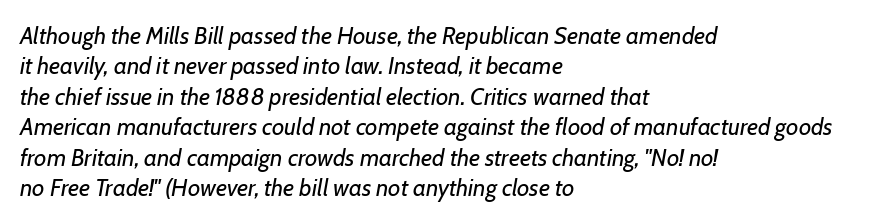
{"italic": "yes", "lean": "right", "slant_degrees": 7, "bold": "no", "underline": "no", "align": "left", "line_spacing": "normal", "line_spacing_ratio": 1.27, "letter_spacing": "normal", "letter_spacing_em": 0.0, "glyph_px": 24}
